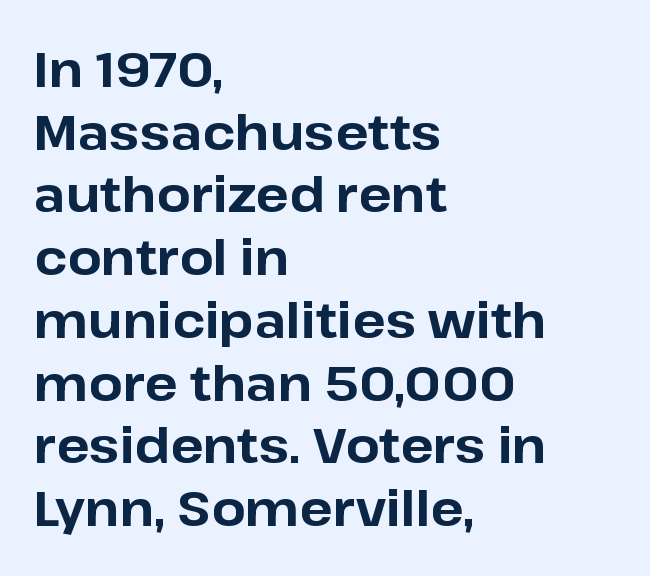
The letters advance in unequal steps, a hallmark of proportional type. The typesetting leans heavy: a genuine bold. Does the copy run flush right? No — it runs flush left. Underline: absent. The glyphs in this specimen are sans serif. Italic: no, the glyphs are upright roman.
